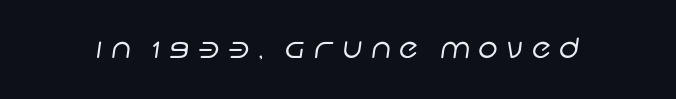
{"serif": "no", "bold": "no", "weight": "regular", "width": "normal", "stroke_contrast": "low", "x_height": "large", "monospaced": "no", "underline": "no", "letter_spacing": "wide", "letter_spacing_em": 0.31, "glyph_px": 28}
